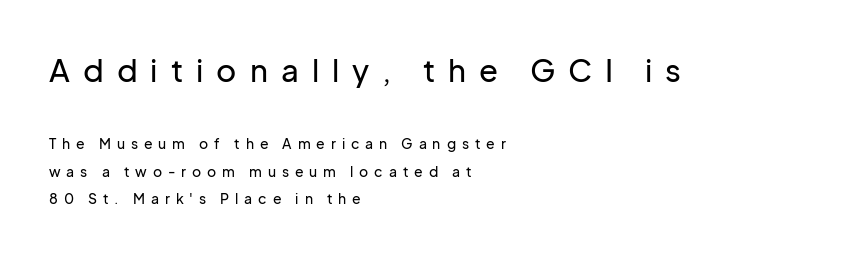
{"serif": "no", "italic": "no", "width": "normal", "stroke_contrast": "low", "x_height": "medium", "monospaced": "no", "underline": "no", "align": "left", "line_spacing": "loose", "line_spacing_ratio": 1.95, "letter_spacing": "wide", "letter_spacing_em": 0.42, "larger_block": "first", "size_ratio": 2.21, "glyph_px": 31}
